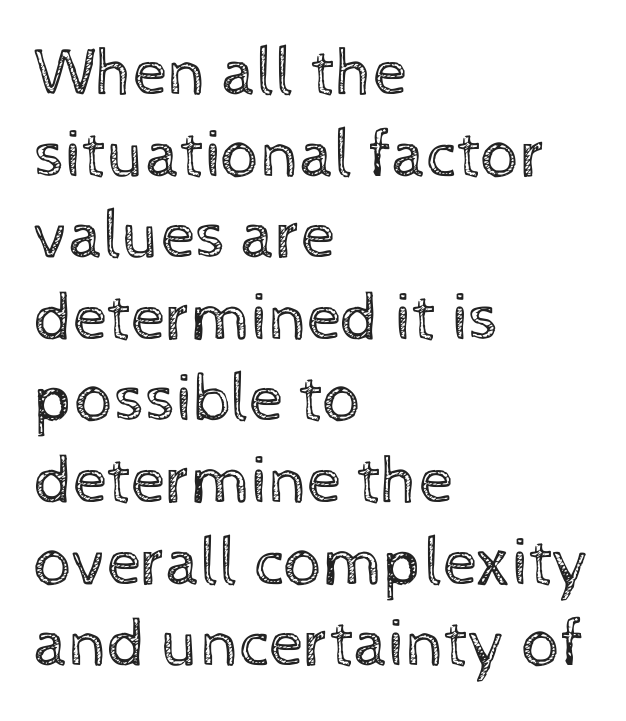
The image shows 68 px regular-weight type, upright; set left-aligned, line spacing 1.2x, normal letter spacing, not underlined; a medium x-height.
